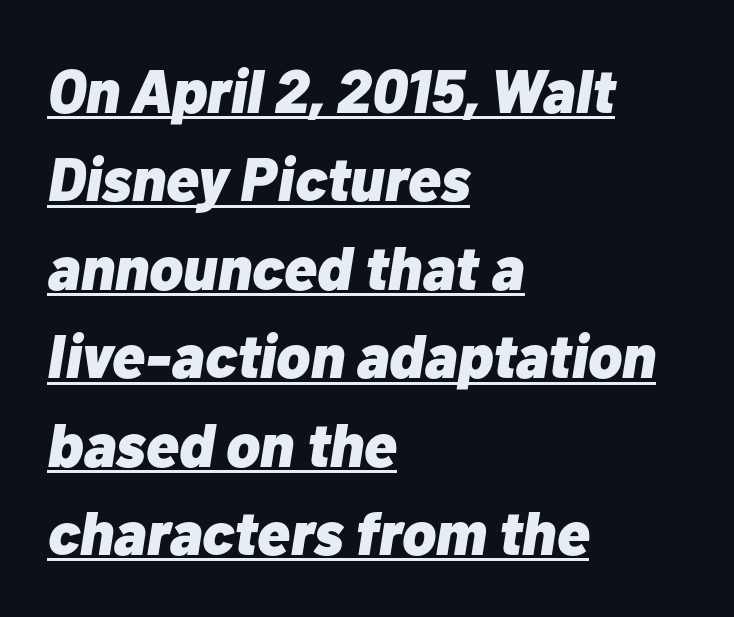
The image shows 61 px heavy type, italic (leaning right); set left-aligned, normal line spacing (1.45x), normal letter spacing, underlined; low stroke contrast and a medium x-height.
